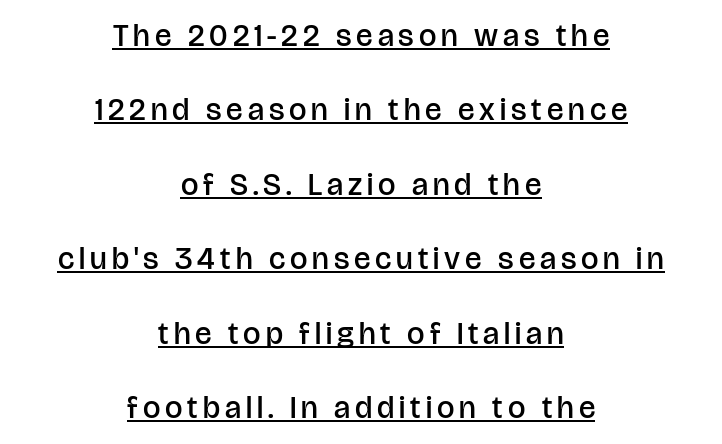
Q: Is the text bold? A: Semi-bold.
Q: Is the text italic (slanted)? A: No, it is upright.
Q: Is the typeface a serif or a sans-serif typeface? A: Sans-serif.
Q: Is the text underlined? A: Yes.
Q: How is the paragraph aligned? A: Centered.
Q: Is the spacing between lines tight, normal or loose? A: Loose.
Q: Width (condensed, normal, or wide)? A: Normal.
Q: Stroke contrast? A: Low.
Q: x-height? A: Large.
Q: Monospaced? A: No.
